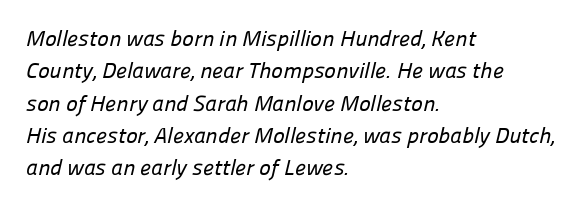
These lines are set flush left with a ragged right edge. Bare-footed words on every line. A typesetter would call this zero additional tracking. Quick note: interline space is typical.
